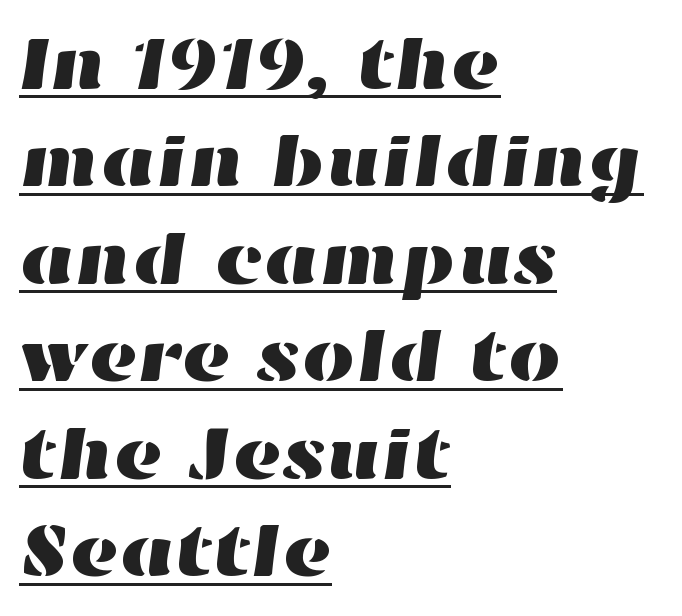
Q: Is the text underlined? A: Yes.
Q: How is the paragraph aligned? A: Left-aligned.
Q: Is the spacing between letters normal or unusually wide? A: Normal.
Q: Is the spacing between lines tight, normal or loose? A: Normal.
Q: Width (condensed, normal, or wide)? A: Wide.
Q: Stroke contrast? A: High.
Q: x-height? A: Medium.
Q: Monospaced? A: No.
